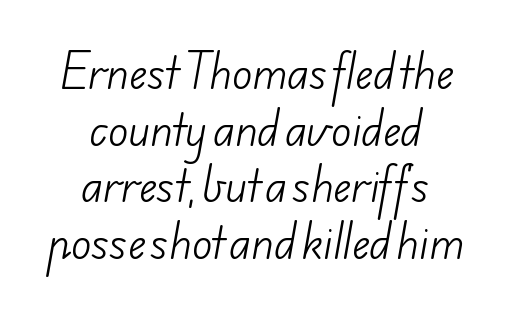
The image shows 42 px light sans-serif type; set centered, normal line spacing (1.35x), normal letter spacing, not underlined; low stroke contrast and a small x-height.
